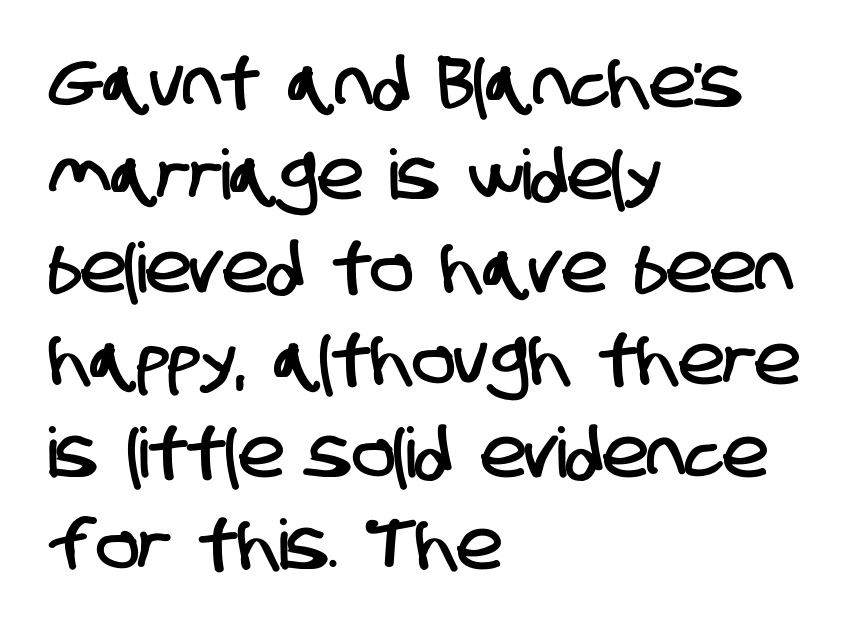
A typesetter would call this zero additional tracking. This block has exactly the height ordinary leading produces. Do the characters align in a grid? No, the font is proportional. Notice how the passage keeps a crisp vertical edge on the left only.
